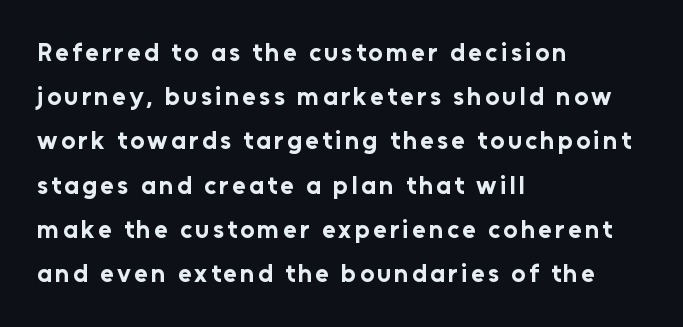
{"italic": "no", "bold": "yes", "underline": "no", "align": "left", "line_spacing_ratio": 1.77, "glyph_px": 25}
